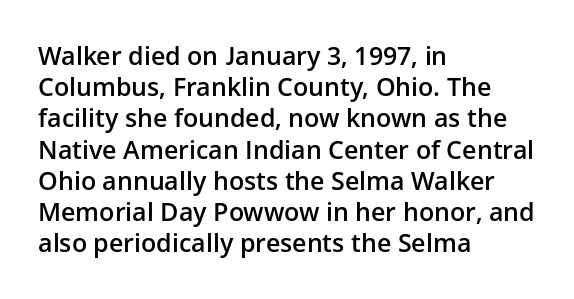
The vertical gap from one line to the next is medium. This sample is left-justified, so line endings fall wherever the words run out. Check under the words: just untouched page. Honestly, the letter spacing is just normal — you wouldn't notice it. Does the lettering tilt? It doesn't — this is upright. Typesetter's note: demi weight, one step under bold.
